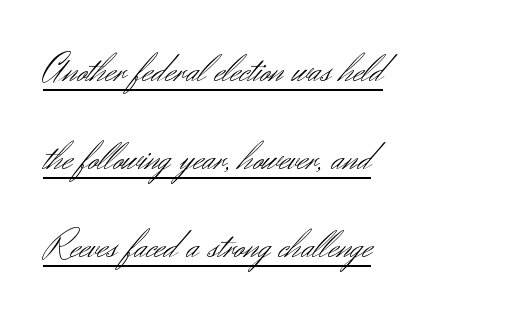
Interline gaps are noticeably wide in this sample. Bold? No — there's no thickening of the strokes. The letters carry no serifs — their stems end cleanly without finishing strokes. The typesetter chose a ragged-right arrangement here.
